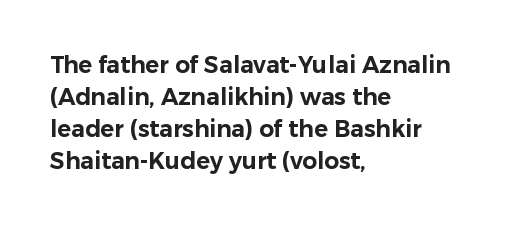
Q: Is the text italic (slanted)? A: No, it is upright.
Q: Is the text underlined? A: No.
Q: How is the paragraph aligned? A: Left-aligned.
Q: Is the spacing between letters normal or unusually wide? A: Normal.
Q: Is the spacing between lines tight, normal or loose? A: Normal.
